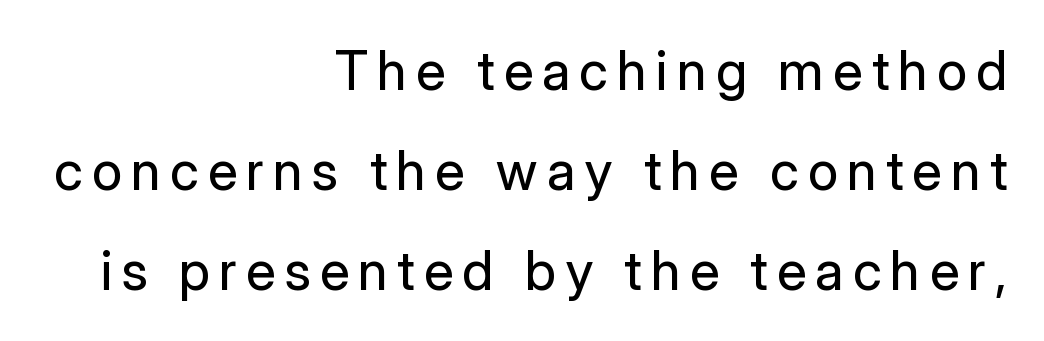
The image shows 54 px regular-weight sans-serif type, upright; set right-aligned, line spacing 1.85x, not underlined; low stroke contrast and a medium x-height.
